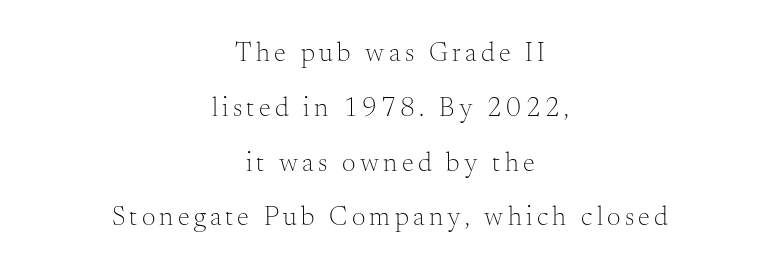
Q: Is the text bold? A: No.
Q: Is the text italic (slanted)? A: No, it is upright.
Q: Is the text underlined? A: No.
Q: How is the paragraph aligned? A: Centered.
Q: Is the spacing between lines tight, normal or loose? A: Loose.
